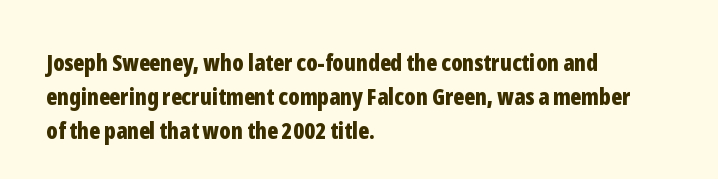
Bold? Absolutely — the strokes are thick and heavy. The setting favours the left margin, as ordinary paragraphs usually do. The font's upright variant was chosen for this text. A bare baseline throughout the passage. Vertical spacing — default.
